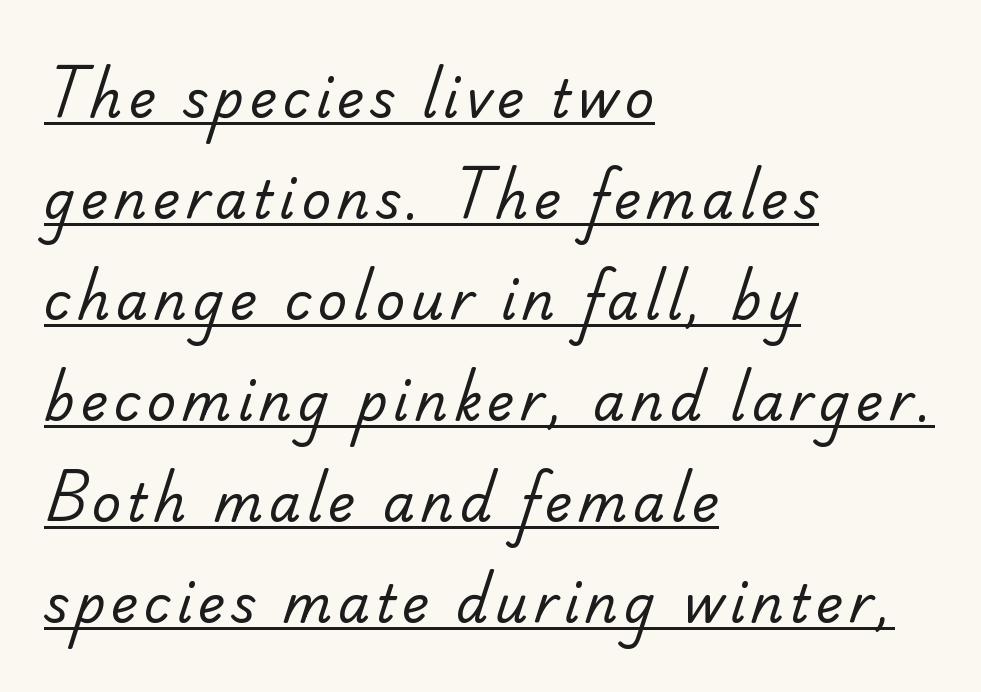
Is the block centered? No — it sits flush against the left margin. Honestly, the rows look like they've been pulled way apart. You can see a thin bar hugging the bottom of the glyphs. Character widths vary here, with narrow letters taking less room than wide ones. Regarding serifs, this sample does without them.
